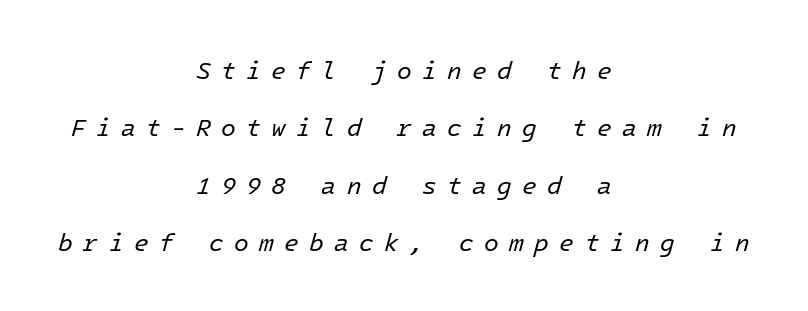
{"italic": "yes", "lean": "right", "slant_degrees": 16, "bold": "no", "underline": "no", "align": "center", "line_spacing": "loose", "line_spacing_ratio": 2.39, "letter_spacing": "wide", "letter_spacing_em": 0.43, "glyph_px": 24}
